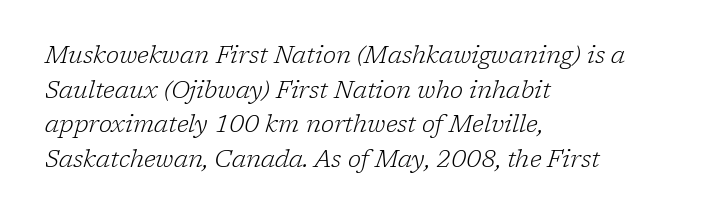
The image shows 24 px text type, italic (leaning right); set left-aligned, normal line spacing (1.44x), normal letter spacing, not underlined.
